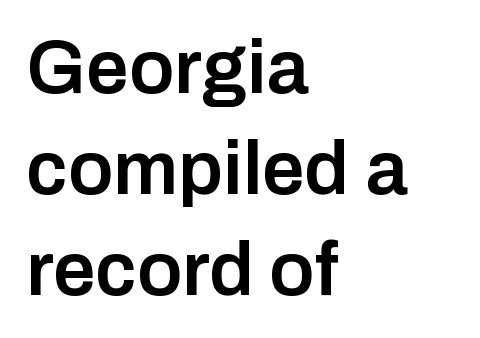
{"serif": "no", "italic": "no", "bold": "semi", "weight": "semibold", "width": "normal", "stroke_contrast": "low", "x_height": "medium", "monospaced": "no", "underline": "no", "align": "left", "line_spacing": "normal", "line_spacing_ratio": 1.33, "letter_spacing": "normal", "letter_spacing_em": 0.0, "glyph_px": 76}
